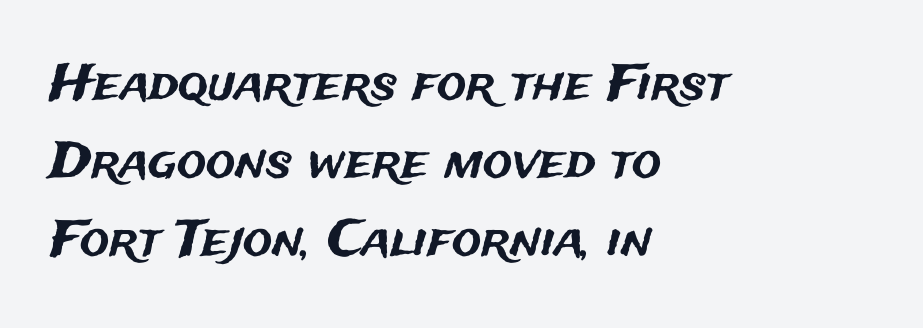
Normally led — the rows are evenly, conventionally spaced. Varying glyph widths throughout — classic text-font behaviour. Beneath every word, the page is bare. The text was rendered using a sans face with plain stroke endings. All the whitespace from short lines collects on the right.
